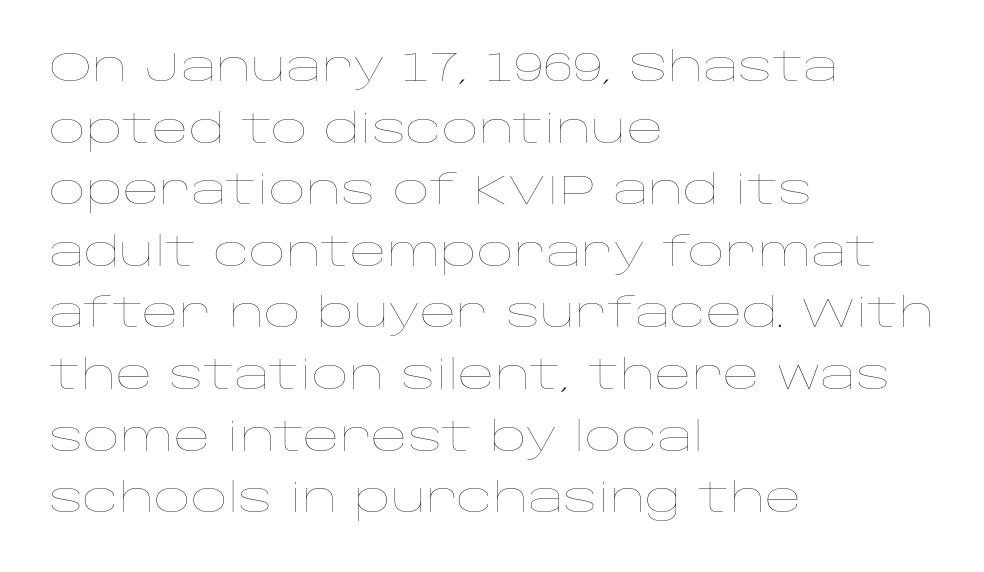
{"italic": "no", "bold": "no", "weight": "thin", "width": "wide", "stroke_contrast": "low", "x_height": "large", "monospaced": "no", "underline": "no", "align": "left", "line_spacing": "normal", "line_spacing_ratio": 1.54, "letter_spacing": "normal", "letter_spacing_em": 0.0, "glyph_px": 40}
